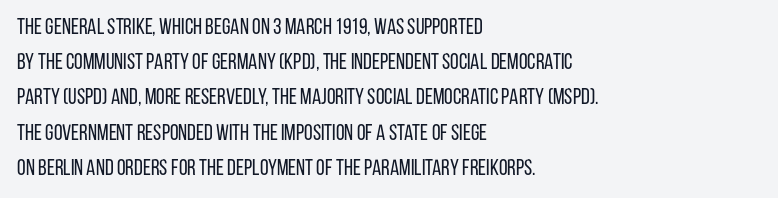
Q: Is the text bold? A: No.
Q: Is the text italic (slanted)? A: No, it is upright.
Q: Is the text underlined? A: No.
Q: How is the paragraph aligned? A: Left-aligned.
Q: Is the spacing between letters normal or unusually wide? A: Normal.
Q: Is the spacing between lines tight, normal or loose? A: Normal.
